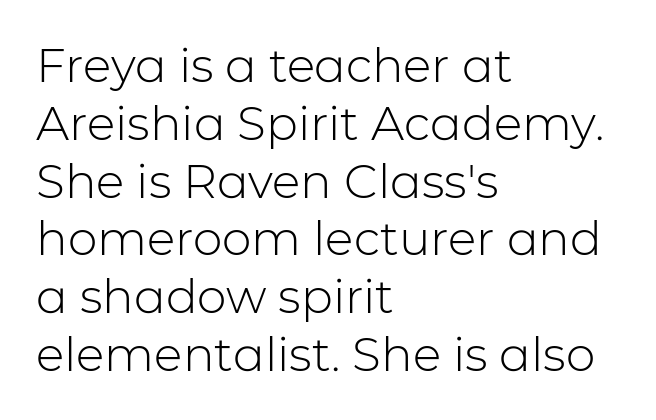
Q: Is the text bold? A: No.
Q: Is the text italic (slanted)? A: No, it is upright.
Q: Is the typeface a serif or a sans-serif typeface? A: Sans-serif.
Q: Is the text underlined? A: No.
Q: How is the paragraph aligned? A: Left-aligned.
Q: Is the spacing between letters normal or unusually wide? A: Normal.
Q: Width (condensed, normal, or wide)? A: Normal.
Q: Stroke contrast? A: Low.
Q: x-height? A: Medium.
Q: Monospaced? A: No.
